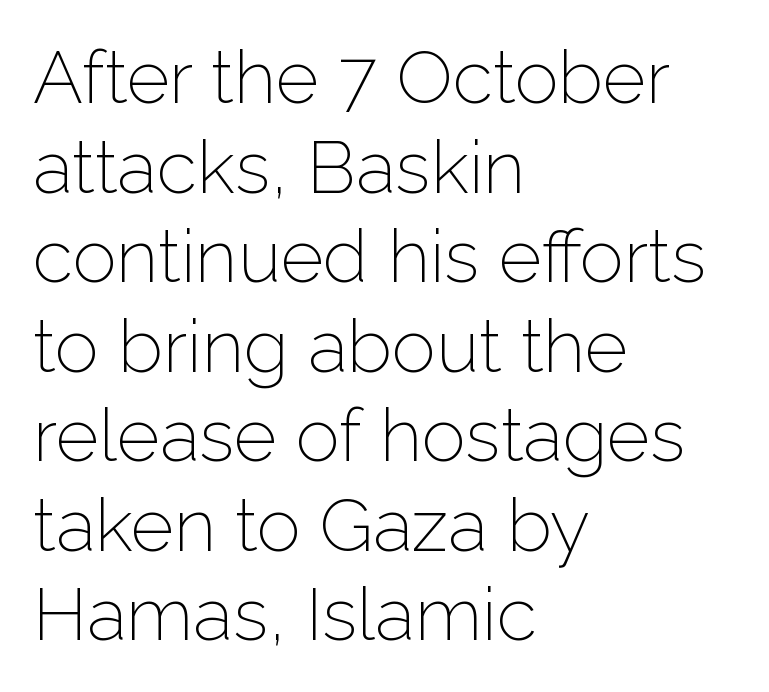
{"serif": "no", "italic": "no", "bold": "no", "weight": "light", "width": "normal", "stroke_contrast": "low", "x_height": "medium", "monospaced": "no", "underline": "no", "align": "left", "line_spacing_ratio": 1.21, "letter_spacing": "normal", "letter_spacing_em": 0.0, "glyph_px": 74}
